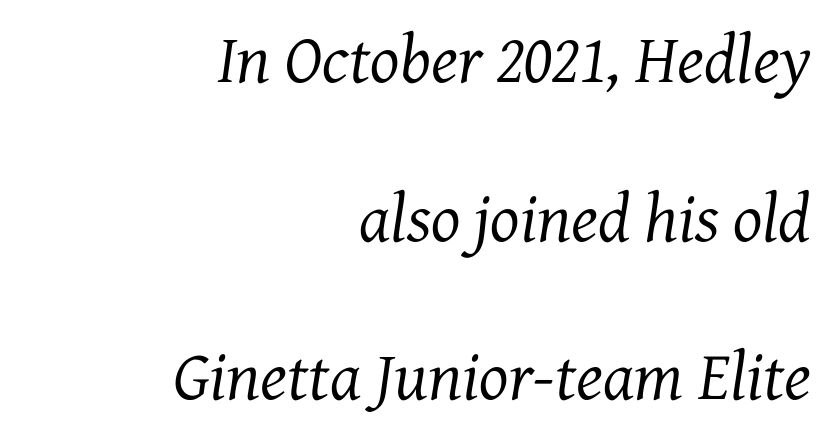
Clear beneath every line of the passage. The passage shown is typeset with a serif family. The face used here is proportionally spaced, like ordinary book or web type. Students, note that the glyphs here touch the page at normal intervals. Stroke mass is kept to a normal reading level or below.
